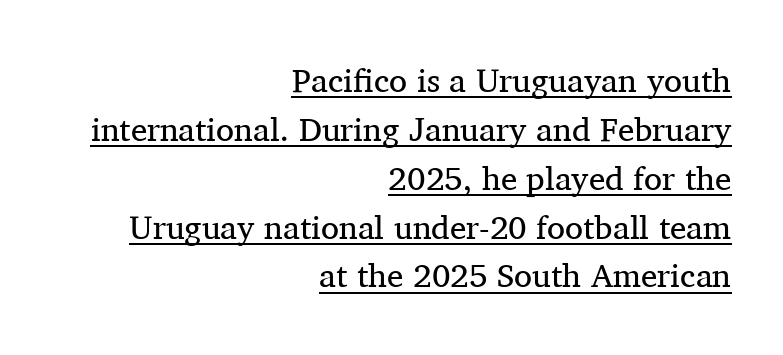
Q: Is the text bold? A: No.
Q: Is the text italic (slanted)? A: No, it is upright.
Q: Is the typeface a serif or a sans-serif typeface? A: Serif.
Q: Is the text underlined? A: Yes.
Q: How is the paragraph aligned? A: Right-aligned.
Q: Is the spacing between letters normal or unusually wide? A: Normal.
Q: Is the spacing between lines tight, normal or loose? A: Normal.
Q: Width (condensed, normal, or wide)? A: Normal.
Q: Stroke contrast? A: Medium.
Q: x-height? A: Medium.
Q: Monospaced? A: No.
